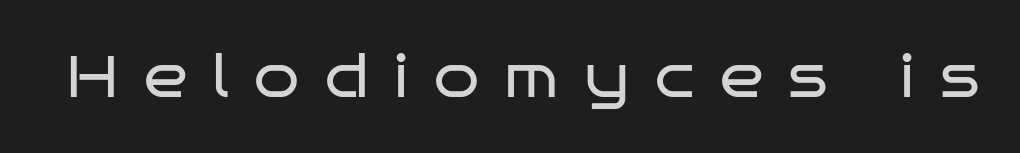
{"serif": "no", "italic": "no", "bold": "no", "weight": "regular", "width": "wide", "stroke_contrast": "low", "x_height": "large", "monospaced": "no", "underline": "no", "letter_spacing": "wide", "letter_spacing_em": 0.44, "glyph_px": 58}
